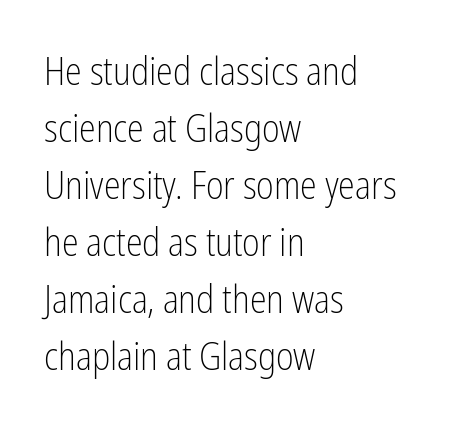
Q: Is the text bold? A: No.
Q: Is the text italic (slanted)? A: No, it is upright.
Q: Is the typeface a serif or a sans-serif typeface? A: Sans-serif.
Q: Is the text underlined? A: No.
Q: How is the paragraph aligned? A: Left-aligned.
Q: Is the spacing between letters normal or unusually wide? A: Normal.
Q: Is the spacing between lines tight, normal or loose? A: Normal.
Q: Width (condensed, normal, or wide)? A: Condensed.
Q: Stroke contrast? A: Low.
Q: x-height? A: Medium.
Q: Monospaced? A: No.
